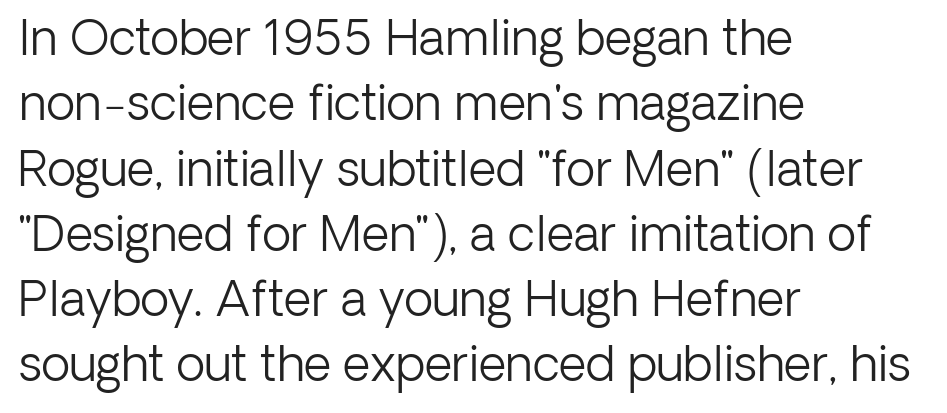
These lines are composed in type without serifs. Stems and bowls with no extra thickness — not bold. The rendering uses natural spacing where letterforms have individual widths. The designer left line spacing at the default. Every character sits straight up, as roman type does.
